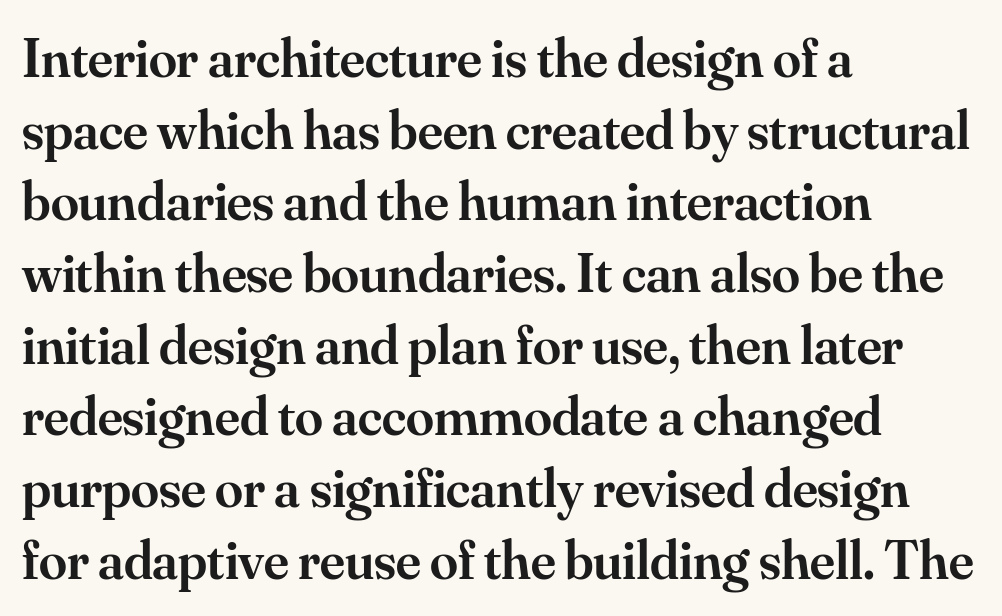
{"serif": "yes", "italic": "no", "bold": "semi", "weight": "semibold", "width": "normal", "stroke_contrast": "medium", "x_height": "small", "monospaced": "no", "underline": "no", "align": "left", "line_spacing": "normal", "line_spacing_ratio": 1.28, "letter_spacing": "normal", "letter_spacing_em": 0.0, "glyph_px": 56}
